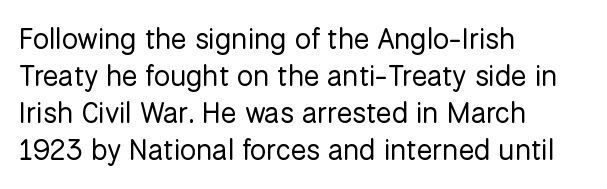
{"serif": "no", "italic": "no", "bold": "no", "weight": "regular", "width": "normal", "stroke_contrast": "low", "x_height": "medium", "monospaced": "no", "underline": "no", "align": "left", "line_spacing": "normal", "line_spacing_ratio": 1.28, "letter_spacing": "normal", "letter_spacing_em": 0.0, "glyph_px": 29}
